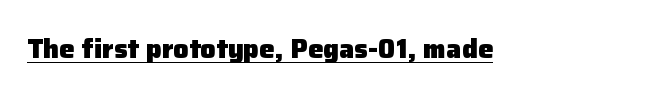
Q: Is the text bold? A: Yes.
Q: Is the text italic (slanted)? A: No, it is upright.
Q: Is the text underlined? A: Yes.
Q: Is the spacing between letters normal or unusually wide? A: Normal.
